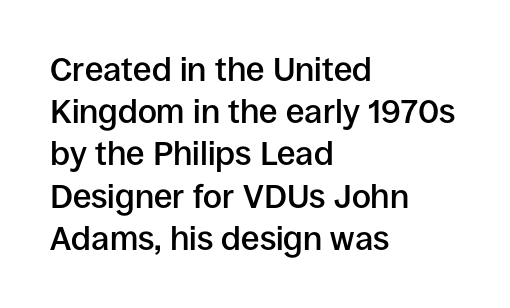
The text block is weighted toward the left margin, trailing off unevenly rightward. Nobody touched the tracking dial on this one. No italicization has been applied; the sample stays upright. Quick note: interline space is typical.
